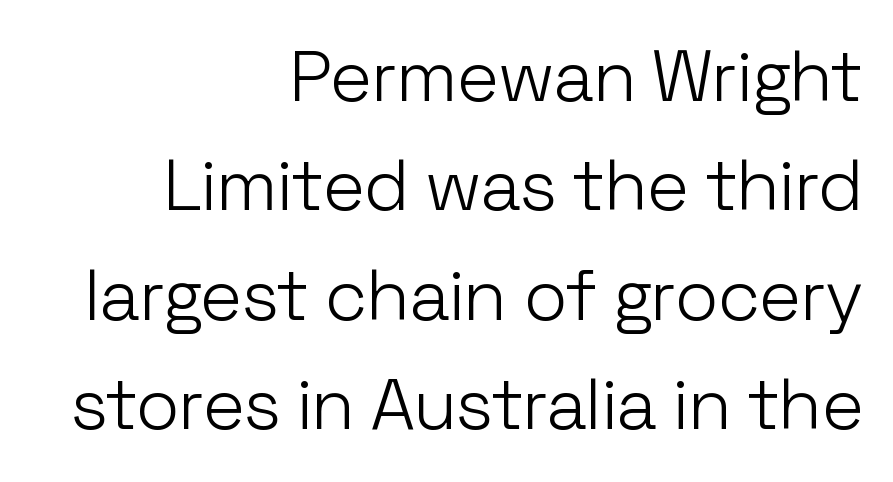
Font category for this specimen: sans-serif. Just letters on the line, the space beneath them empty. Proportional: the letters do not fall into vertical columns. Do the letters lean? They stand straight.
